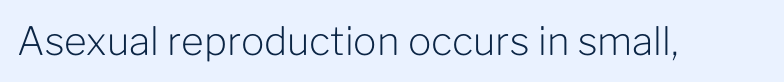
Q: Is the text bold? A: No.
Q: Is the text italic (slanted)? A: No, it is upright.
Q: Is the typeface a serif or a sans-serif typeface? A: Sans-serif.
Q: Is the text underlined? A: No.
Q: Is the spacing between letters normal or unusually wide? A: Normal.
Q: Width (condensed, normal, or wide)? A: Normal.
Q: Stroke contrast? A: Low.
Q: x-height? A: Medium.
Q: Monospaced? A: No.
